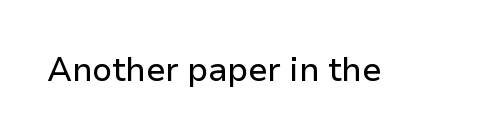
The image shows 33 px sans-serif type, upright; set normal letter spacing, not underlined; low stroke contrast and a medium x-height.
